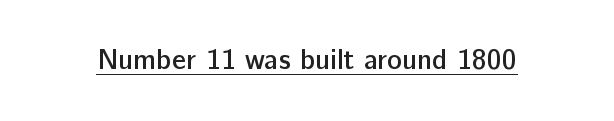
The letters are semibold — heavier than regular but short of a full bold. This sample uses an upright cut, with every glyph sitting square on the baseline. This sample carries an underscore along the baseline area. Students, note that the glyphs here touch the page at normal intervals. The rendering uses natural spacing where letterforms have individual widths.
